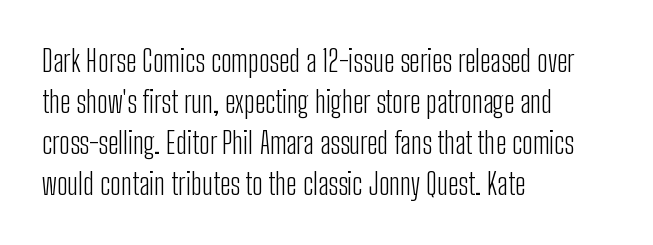
The image shows 30 px light, condensed sans-serif type, upright; set left-aligned, normal line spacing (1.37x), normal letter spacing, not underlined; low stroke contrast and a medium x-height.
